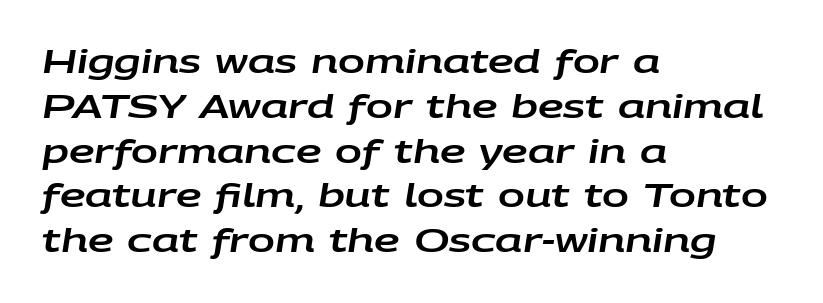
{"italic": "yes", "lean": "right", "slant_degrees": 9, "width": "wide", "stroke_contrast": "low", "x_height": "large", "monospaced": "no", "underline": "no", "align": "left", "line_spacing": "normal", "line_spacing_ratio": 1.4, "letter_spacing": "normal", "letter_spacing_em": 0.0, "glyph_px": 32}
